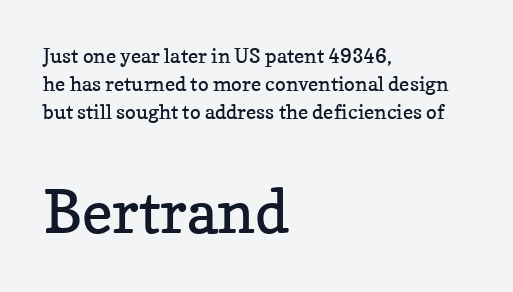
The image shows 60 px regular-weight serif type, upright; set left-aligned, normal line spacing (1.39x), normal letter spacing, not underlined; the second (bottom) block is 3.0x larger; low stroke contrast and a medium x-height.
